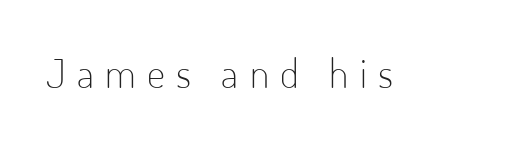
Q: Is the text bold? A: No.
Q: Is the text italic (slanted)? A: No, it is upright.
Q: Is the typeface a serif or a sans-serif typeface? A: Sans-serif.
Q: Is the text underlined? A: No.
Q: Is the spacing between letters normal or unusually wide? A: Unusually wide.
Q: Width (condensed, normal, or wide)? A: Condensed.
Q: Stroke contrast? A: Low.
Q: x-height? A: Small.
Q: Monospaced? A: No.
